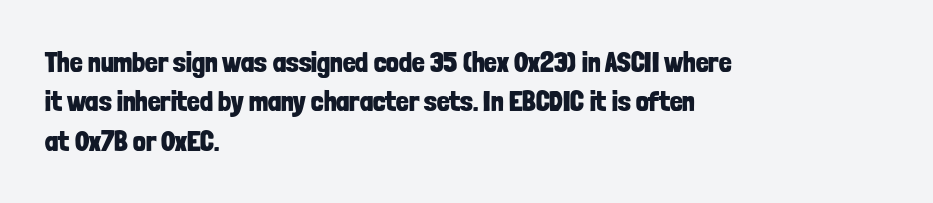
Glyph-to-glyph distance matches everyday printed text. Regarding serifs, this sample does without them. The passage shown is typed in a proportional face where columns would drift. The axis of the letterforms is exactly vertical. Vertical spacing — default.
